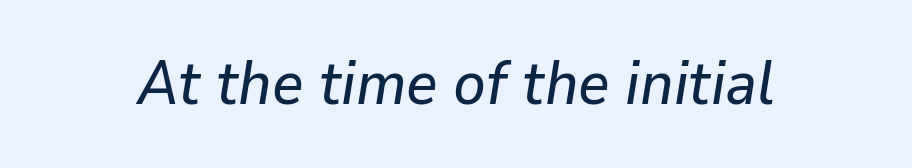
{"italic": "yes", "lean": "right", "slant_degrees": 9, "width": "normal", "stroke_contrast": "low", "x_height": "medium", "monospaced": "no", "underline": "no", "letter_spacing": "normal", "letter_spacing_em": 0.0, "glyph_px": 61}
